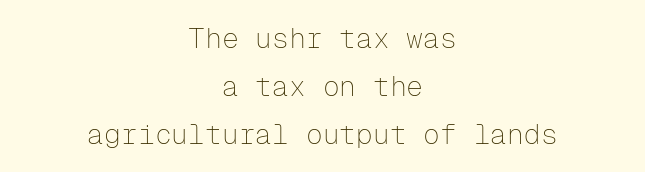
Q: Is the text bold? A: No.
Q: Is the text italic (slanted)? A: No, it is upright.
Q: Is the typeface a serif or a sans-serif typeface? A: Sans-serif.
Q: Is the text underlined? A: No.
Q: How is the paragraph aligned? A: Centered.
Q: Is the spacing between letters normal or unusually wide? A: Normal.
Q: Width (condensed, normal, or wide)? A: Normal.
Q: Stroke contrast? A: Low.
Q: x-height? A: Medium.
Q: Monospaced? A: Yes.
